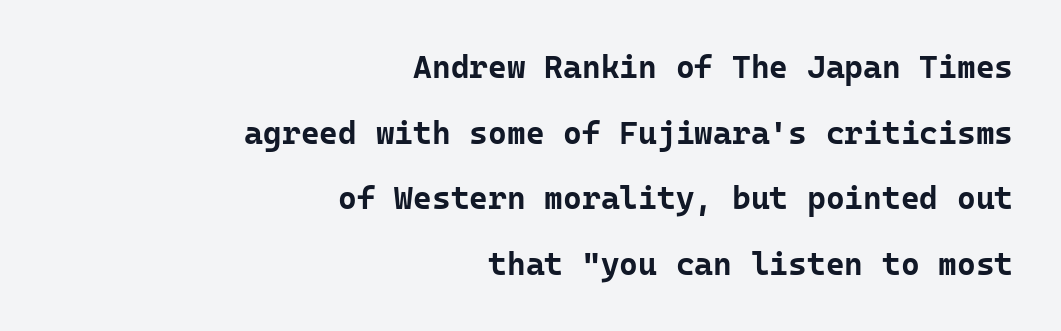
Q: Is the text bold? A: Yes.
Q: Is the text italic (slanted)? A: No, it is upright.
Q: Is the typeface a serif or a sans-serif typeface? A: Sans-serif.
Q: Is the text underlined? A: No.
Q: How is the paragraph aligned? A: Right-aligned.
Q: Is the spacing between letters normal or unusually wide? A: Normal.
Q: Is the spacing between lines tight, normal or loose? A: Loose.
Q: Width (condensed, normal, or wide)? A: Normal.
Q: Stroke contrast? A: Low.
Q: x-height? A: Medium.
Q: Monospaced? A: Yes.
